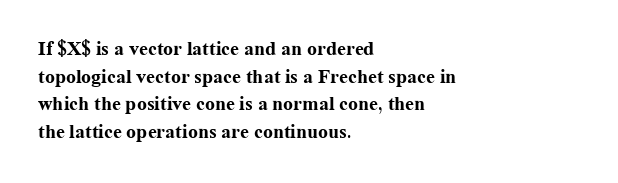
Q: Is the text bold? A: Yes.
Q: Is the text italic (slanted)? A: No, it is upright.
Q: Is the text underlined? A: No.
Q: How is the paragraph aligned? A: Left-aligned.
Q: Is the spacing between letters normal or unusually wide? A: Normal.
Q: Is the spacing between lines tight, normal or loose? A: Normal.
